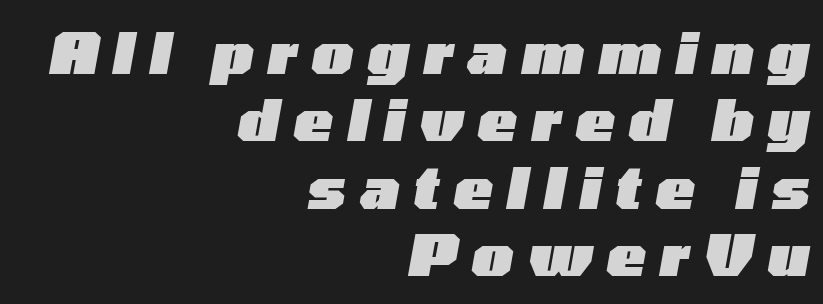
The compositor pushed each line to the right boundary. These lines are rendered in a variable-pitch font. The specimen reads as italic at a glance. Anything drawn beneath the words? Only blank space. You could only call the tracking loose — the letters float apart. As a designer I'd log this as weight 700, bold.
